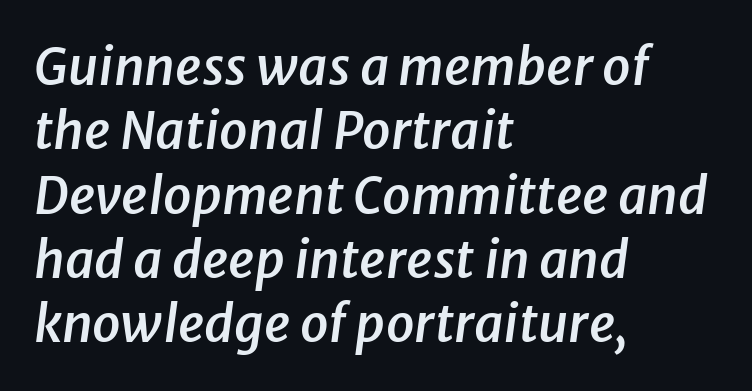
{"italic": "yes", "lean": "right", "slant_degrees": 8, "bold": "semi", "weight": "semibold", "width": "normal", "stroke_contrast": "low", "x_height": "medium", "monospaced": "no", "underline": "no", "align": "left", "line_spacing": "normal", "line_spacing_ratio": 1.26, "letter_spacing": "normal", "letter_spacing_em": 0.0, "glyph_px": 51}
